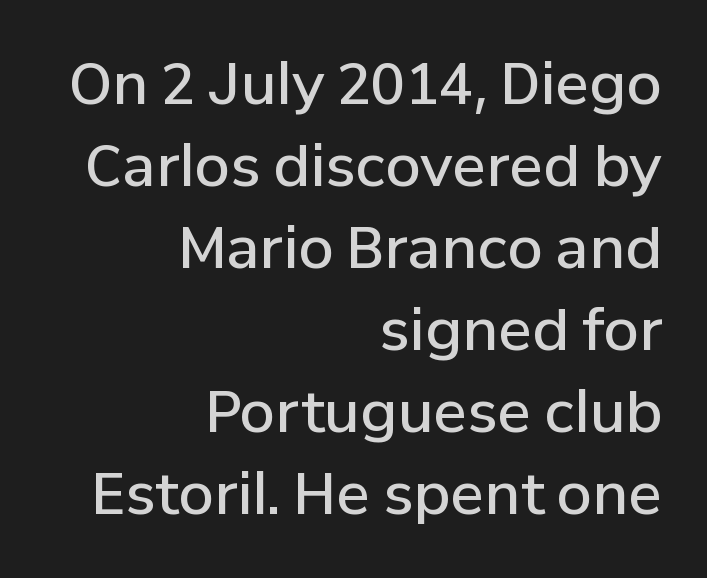
{"serif": "no", "italic": "no", "bold": "semi", "weight": "semibold", "width": "normal", "stroke_contrast": "low", "x_height": "medium", "monospaced": "no", "underline": "no", "align": "right", "line_spacing": "normal", "line_spacing_ratio": 1.44, "letter_spacing": "normal", "letter_spacing_em": 0.0, "glyph_px": 57}
